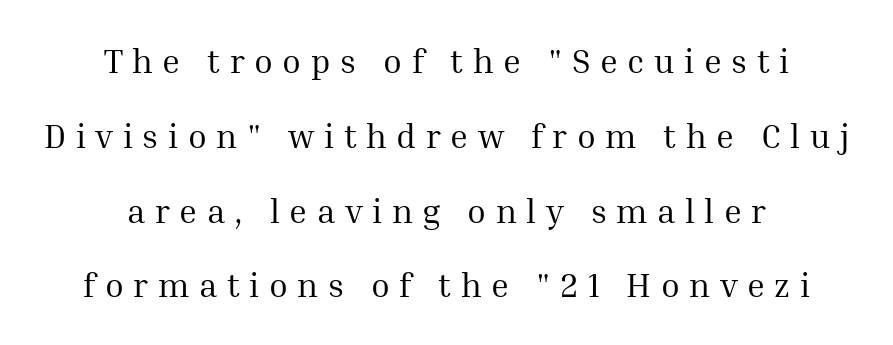
{"serif": "yes", "italic": "no", "bold": "no", "weight": "regular", "width": "normal", "stroke_contrast": "medium", "x_height": "medium", "monospaced": "no", "underline": "no", "align": "center", "line_spacing": "loose", "line_spacing_ratio": 2.2, "letter_spacing": "wide", "letter_spacing_em": 0.28, "glyph_px": 34}
